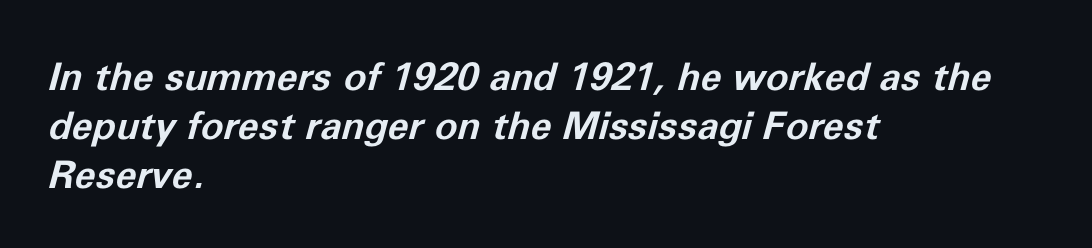
The rendering applies a slant to the glyphs. One-word summary of the alignment: left. Reading down the column, the eye jumps a familiar distance to each next line. Quick note: underline off. Short note: letters normally spaced. Character widths vary here, with narrow letters taking less room than wide ones.
